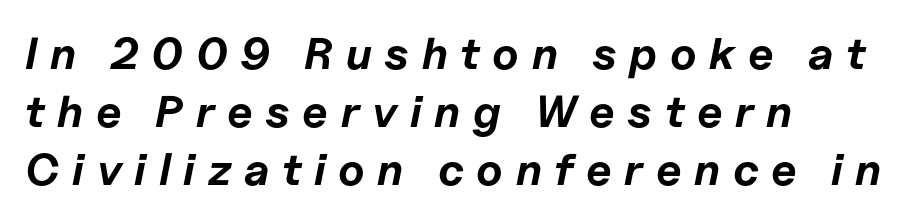
{"italic": "yes", "lean": "right", "slant_degrees": 11, "bold": "yes", "weight": "bold", "width": "normal", "stroke_contrast": "low", "x_height": "medium", "monospaced": "no", "underline": "no", "align": "left", "line_spacing": "normal", "line_spacing_ratio": 1.29, "letter_spacing": "wide", "letter_spacing_em": 0.28, "glyph_px": 45}
